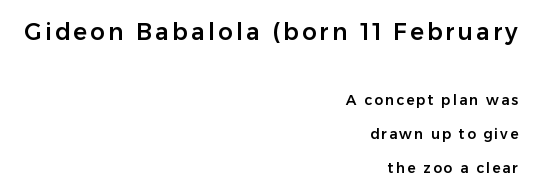
The glyphs are unaccompanied by any horizontal stroke below them. Teacher's note: observe the even right margin — that is flush-right alignment. Do the letters lean? They stand straight. The more generous point size was reserved for the upper chunk.
